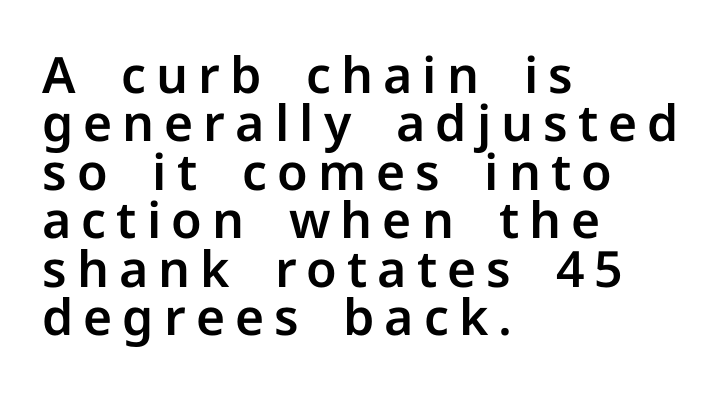
{"serif": "no", "italic": "no", "width": "normal", "stroke_contrast": "low", "x_height": "medium", "monospaced": "no", "underline": "no", "align": "left", "line_spacing": "tight", "line_spacing_ratio": 0.97, "letter_spacing": "wide", "letter_spacing_em": 0.2, "glyph_px": 50}
